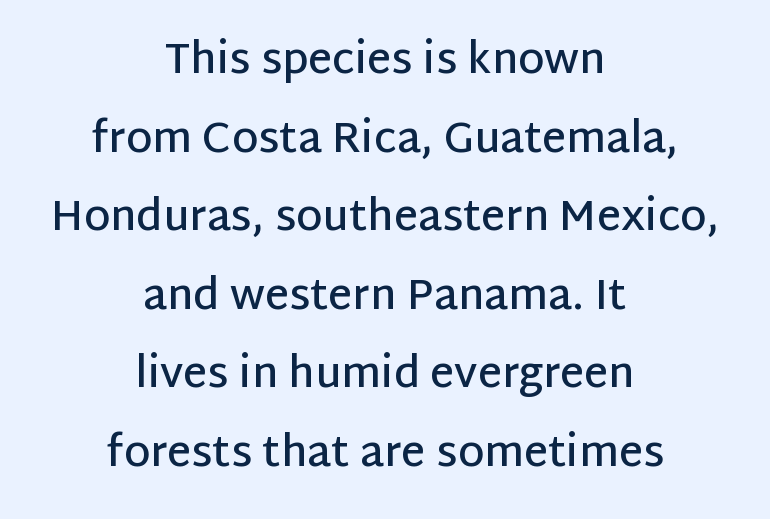
Q: Is the text bold? A: Semi-bold.
Q: Is the text italic (slanted)? A: No, it is upright.
Q: Is the typeface a serif or a sans-serif typeface? A: Sans-serif.
Q: Is the text underlined? A: No.
Q: How is the paragraph aligned? A: Centered.
Q: Is the spacing between letters normal or unusually wide? A: Normal.
Q: Width (condensed, normal, or wide)? A: Normal.
Q: Stroke contrast? A: Low.
Q: x-height? A: Large.
Q: Monospaced? A: No.
